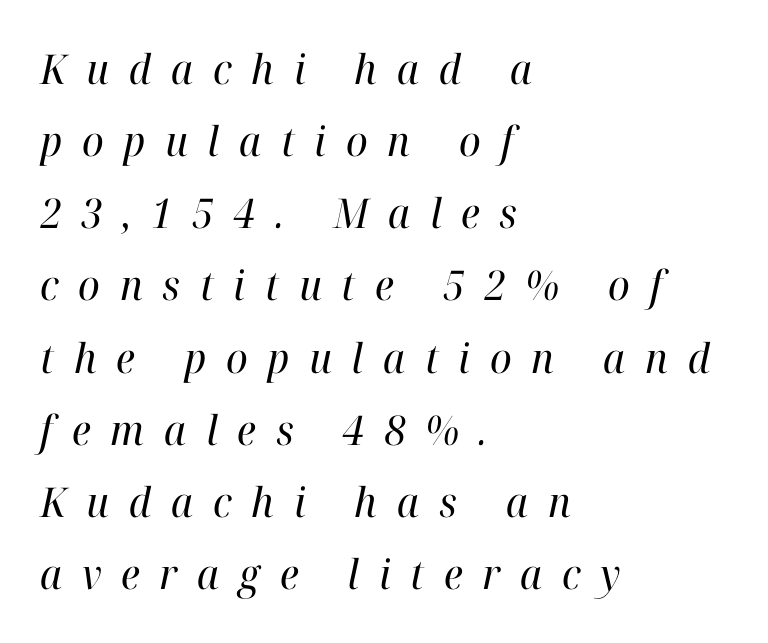
The baseline area is clear. There's an unmistakable incline to the writing here. In CSS terms this would be text-align: left. Type style note: has serifs. Heaviness? Minimal to ordinary, like unemphasized prose. These lines are rendered in a variable-pitch font.
